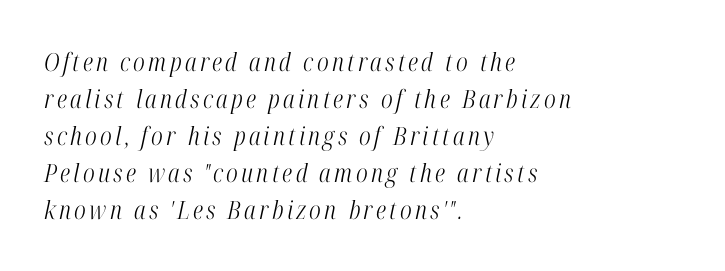
The image shows 25 px text type, italic (leaning right); set left-aligned, normal line spacing (1.48x), not underlined.
